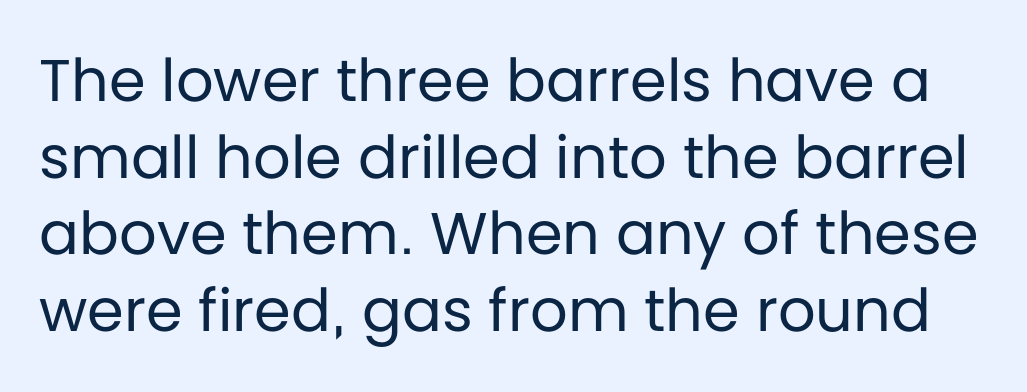
Q: Is the text bold? A: No.
Q: Is the text italic (slanted)? A: No, it is upright.
Q: Is the typeface a serif or a sans-serif typeface? A: Sans-serif.
Q: Is the text underlined? A: No.
Q: Is the spacing between letters normal or unusually wide? A: Normal.
Q: Is the spacing between lines tight, normal or loose? A: Normal.
Q: Width (condensed, normal, or wide)? A: Normal.
Q: Stroke contrast? A: Low.
Q: x-height? A: Large.
Q: Monospaced? A: No.
